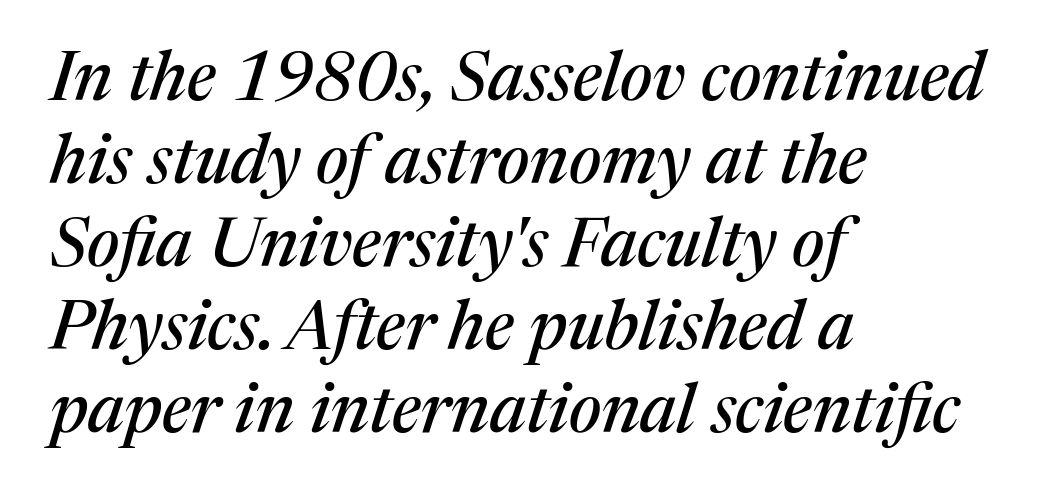
{"serif": "yes", "italic": "yes", "lean": "right", "slant_degrees": 17, "width": "normal", "stroke_contrast": "medium", "x_height": "medium", "monospaced": "no", "underline": "no", "align": "left", "line_spacing_ratio": 1.22, "letter_spacing": "normal", "letter_spacing_em": 0.0, "glyph_px": 68}
